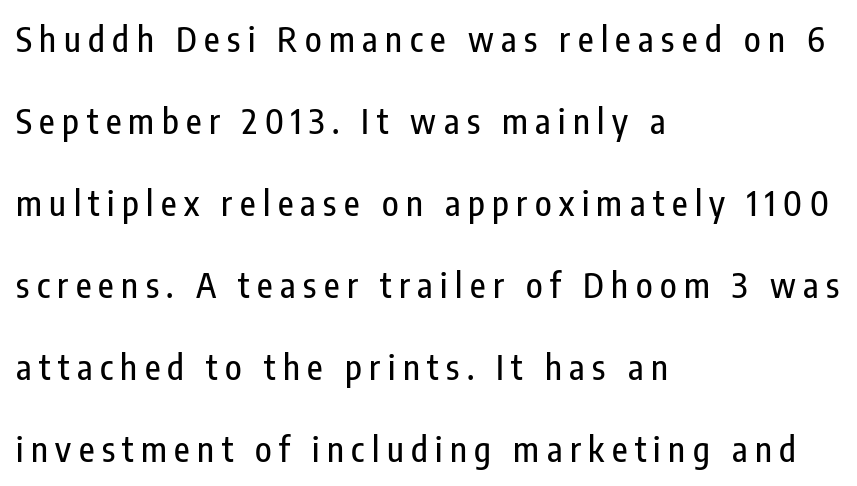
The image shows 34 px condensed sans-serif type, upright; set left-aligned, loose line spacing (2.41x), unusually wide letter spacing (+0.22 em), not underlined; low stroke contrast and a medium x-height.
